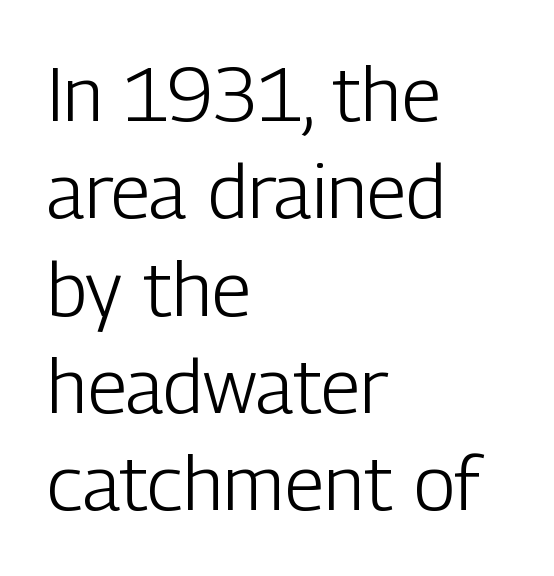
Q: Is the text bold? A: No.
Q: Is the text italic (slanted)? A: No, it is upright.
Q: Is the typeface a serif or a sans-serif typeface? A: Sans-serif.
Q: Is the text underlined? A: No.
Q: How is the paragraph aligned? A: Left-aligned.
Q: Is the spacing between letters normal or unusually wide? A: Normal.
Q: Is the spacing between lines tight, normal or loose? A: Normal.
Q: Width (condensed, normal, or wide)? A: Condensed.
Q: Stroke contrast? A: Low.
Q: x-height? A: Medium.
Q: Monospaced? A: No.
